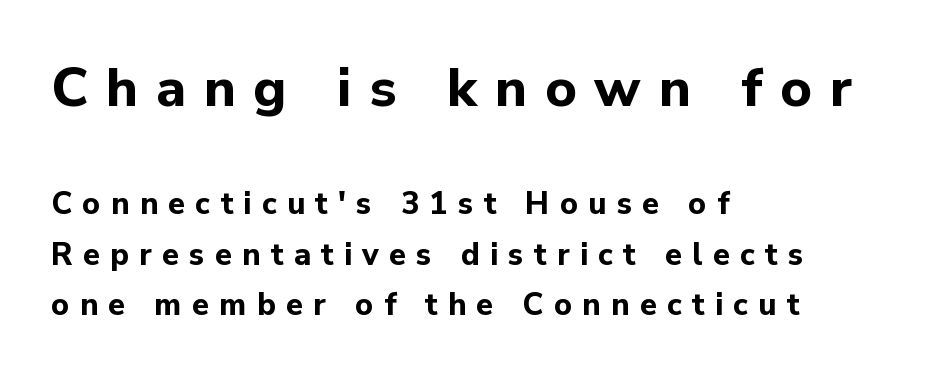
Q: Is the text bold? A: Yes.
Q: Is the text italic (slanted)? A: No, it is upright.
Q: Is the typeface a serif or a sans-serif typeface? A: Sans-serif.
Q: Is the text underlined? A: No.
Q: How is the paragraph aligned? A: Left-aligned.
Q: Is the spacing between letters normal or unusually wide? A: Unusually wide.
Q: Is the spacing between lines tight, normal or loose? A: Normal.
Q: Which block of text is set in a larger size, the first (top) or the second (bottom)? A: The first (top) one.
Q: Width (condensed, normal, or wide)? A: Normal.
Q: Stroke contrast? A: Low.
Q: x-height? A: Medium.
Q: Monospaced? A: No.
